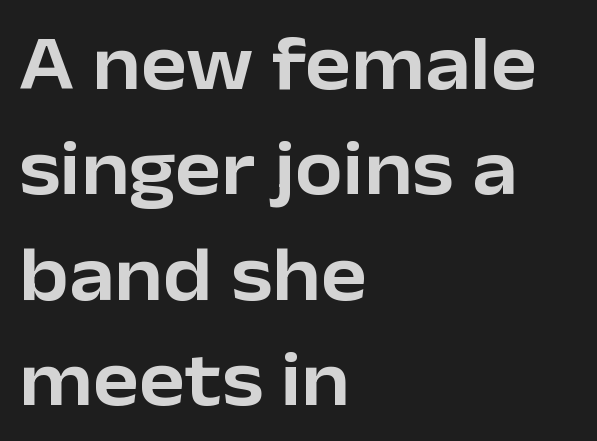
Q: Is the text italic (slanted)? A: No, it is upright.
Q: Is the typeface a serif or a sans-serif typeface? A: Sans-serif.
Q: Is the text underlined? A: No.
Q: How is the paragraph aligned? A: Left-aligned.
Q: Is the spacing between letters normal or unusually wide? A: Normal.
Q: Is the spacing between lines tight, normal or loose? A: Normal.
Q: Width (condensed, normal, or wide)? A: Normal.
Q: Stroke contrast? A: Low.
Q: x-height? A: Medium.
Q: Monospaced? A: No.
